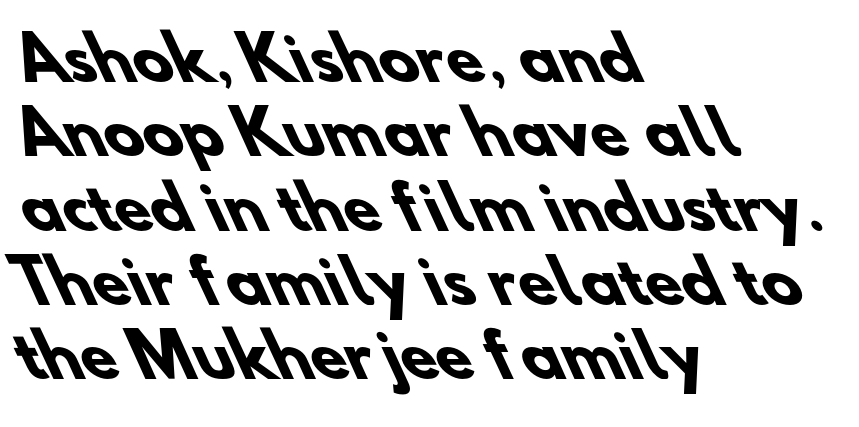
The image shows 59 px heavy sans-serif type; set left-aligned, normal line spacing (1.26x), normal letter spacing, not underlined; low stroke contrast and a small x-height.
